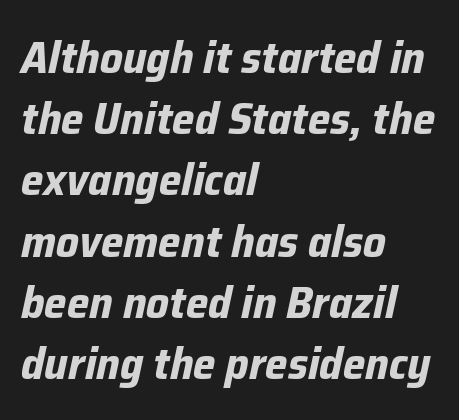
The image shows 45 px bold type, italic (leaning right); set left-aligned, normal line spacing (1.36x), normal letter spacing, not underlined; low stroke contrast and a medium x-height.
